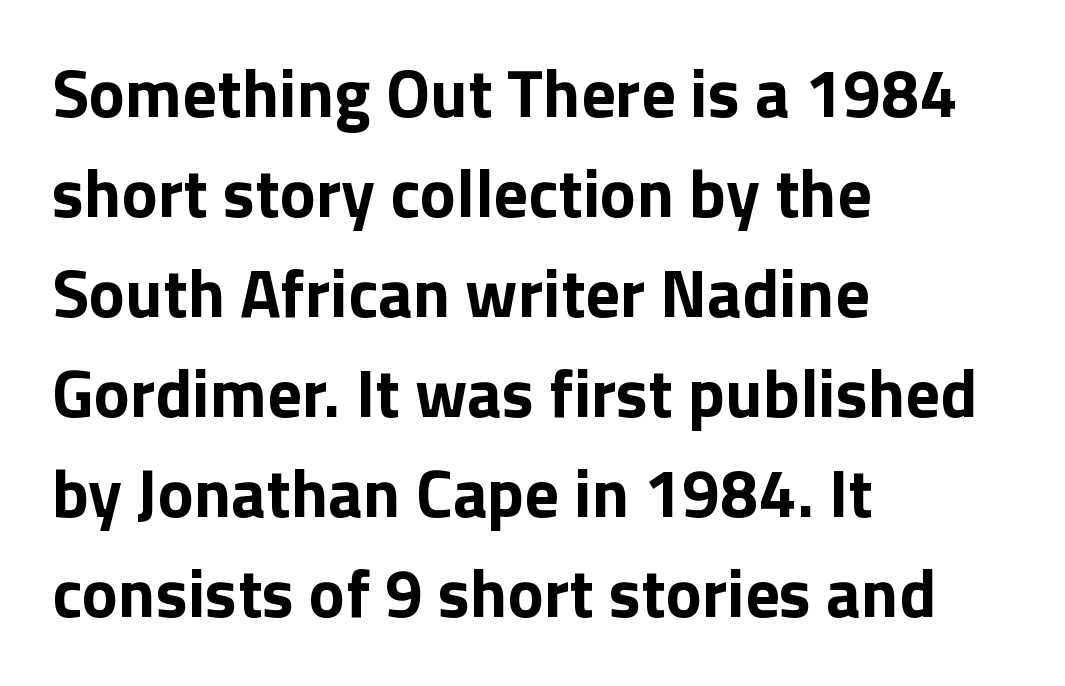
{"serif": "no", "italic": "no", "bold": "yes", "weight": "bold", "width": "normal", "stroke_contrast": "low", "x_height": "medium", "monospaced": "no", "underline": "no", "align": "left", "line_spacing": "normal", "line_spacing_ratio": 1.47, "letter_spacing": "normal", "letter_spacing_em": 0.0, "glyph_px": 68}
